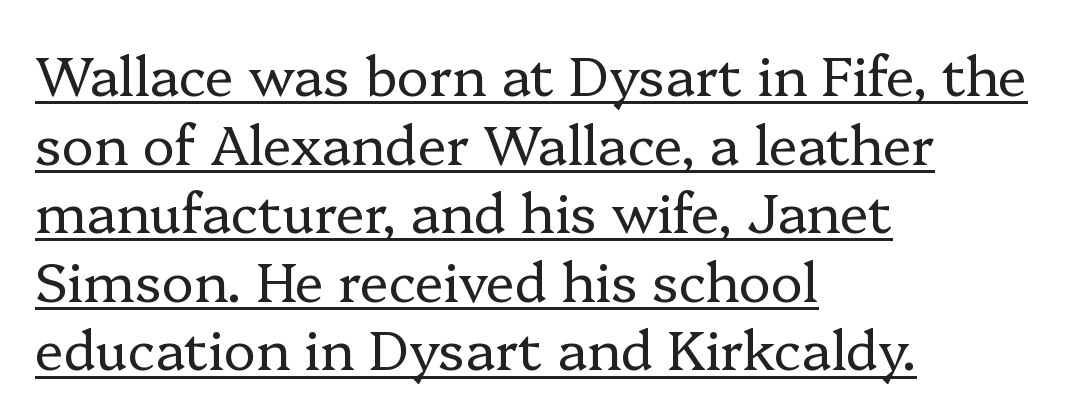
What stands out about the letter spacing? Nothing — it is the standard amount. These lines sit exactly where default settings would place them. The strokes are not fattened; the text isn't bold. The typesetter chose a ragged-right arrangement here.
